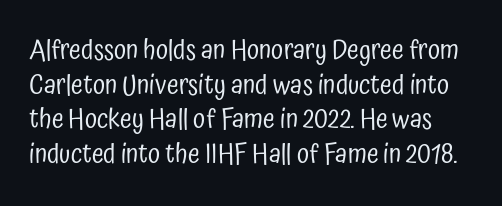
The face looks like a standard text weight, possibly lighter. Compared with typical body copy, the letter spacing here is the same. The strip under each line holds only bare page. Do the letters lean? They stand straight. In terms of leading, this rendering sits right in the middle.
